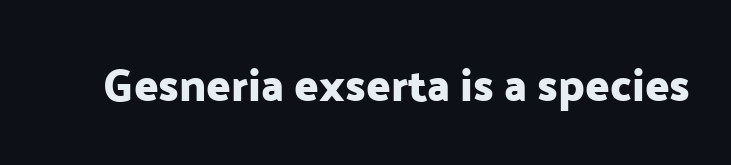
{"serif": "no", "italic": "no", "width": "normal", "stroke_contrast": "low", "x_height": "medium", "monospaced": "no", "underline": "no", "letter_spacing": "normal", "letter_spacing_em": 0.0, "glyph_px": 45}
